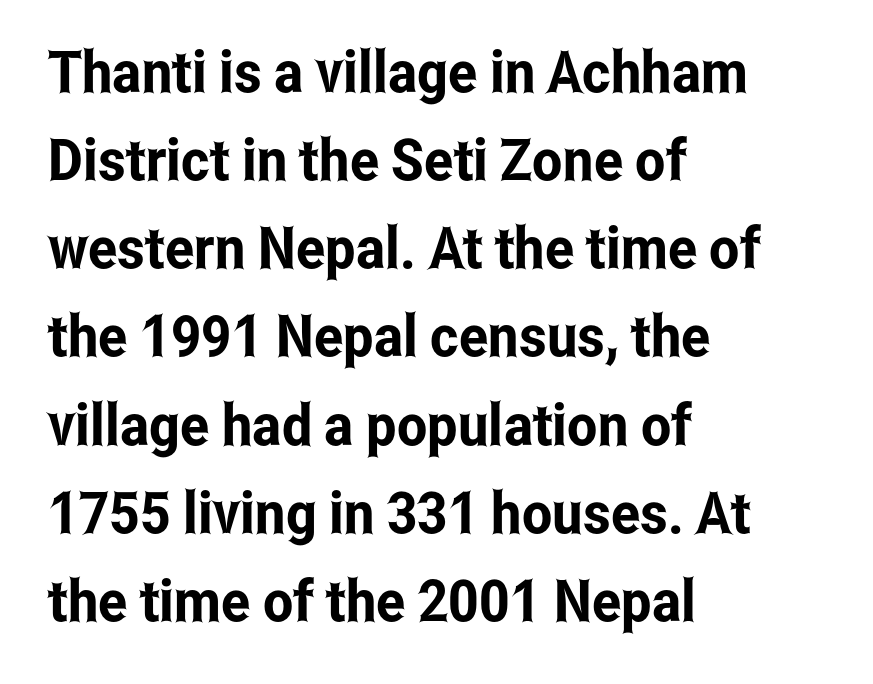
Q: Is the text italic (slanted)? A: No, it is upright.
Q: Is the typeface a serif or a sans-serif typeface? A: Sans-serif.
Q: Is the text underlined? A: No.
Q: How is the paragraph aligned? A: Left-aligned.
Q: Is the spacing between letters normal or unusually wide? A: Normal.
Q: Is the spacing between lines tight, normal or loose? A: Normal.
Q: Width (condensed, normal, or wide)? A: Condensed.
Q: Stroke contrast? A: Low.
Q: x-height? A: Medium.
Q: Monospaced? A: No.
